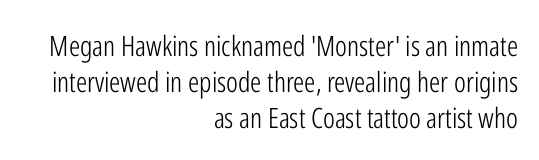
Q: Is the text bold? A: No.
Q: Is the text italic (slanted)? A: No, it is upright.
Q: Is the typeface a serif or a sans-serif typeface? A: Sans-serif.
Q: Is the text underlined? A: No.
Q: How is the paragraph aligned? A: Right-aligned.
Q: Is the spacing between letters normal or unusually wide? A: Normal.
Q: Is the spacing between lines tight, normal or loose? A: Normal.
Q: Width (condensed, normal, or wide)? A: Condensed.
Q: Stroke contrast? A: Low.
Q: x-height? A: Medium.
Q: Monospaced? A: No.
